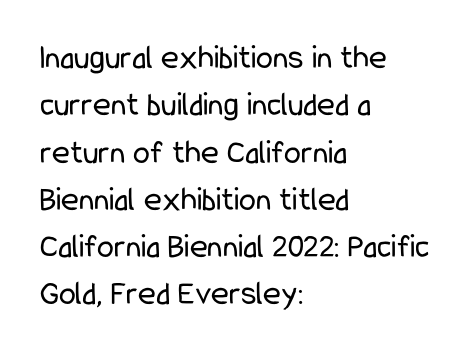
The image shows 34 px regular-weight, condensed sans-serif type, upright; set left-aligned, normal line spacing (1.39x), normal letter spacing, not underlined; low stroke contrast and a medium x-height.
